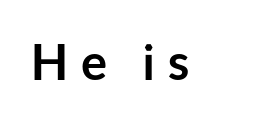
Q: Is the text bold? A: Yes.
Q: Is the text italic (slanted)? A: No, it is upright.
Q: Is the typeface a serif or a sans-serif typeface? A: Sans-serif.
Q: Is the text underlined? A: No.
Q: Is the spacing between letters normal or unusually wide? A: Unusually wide.
Q: Width (condensed, normal, or wide)? A: Normal.
Q: Stroke contrast? A: Low.
Q: x-height? A: Medium.
Q: Monospaced? A: No.
